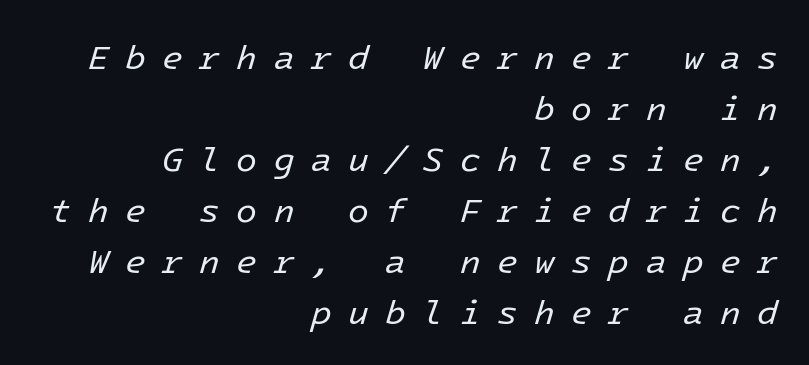
The type is letterspaced generously, with wide tracking. Descenders hang freely into open space. Teacher's note: observe the even right margin — that is flush-right alignment. Italic? Definitely — the glyphs are oblique. Normally led — the rows are evenly, conventionally spaced.
